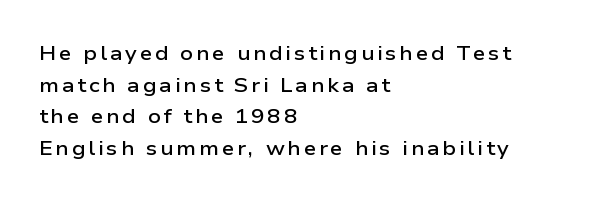
{"italic": "no", "bold": "semi", "underline": "no", "align": "left", "line_spacing": "normal", "line_spacing_ratio": 1.58, "glyph_px": 20}
